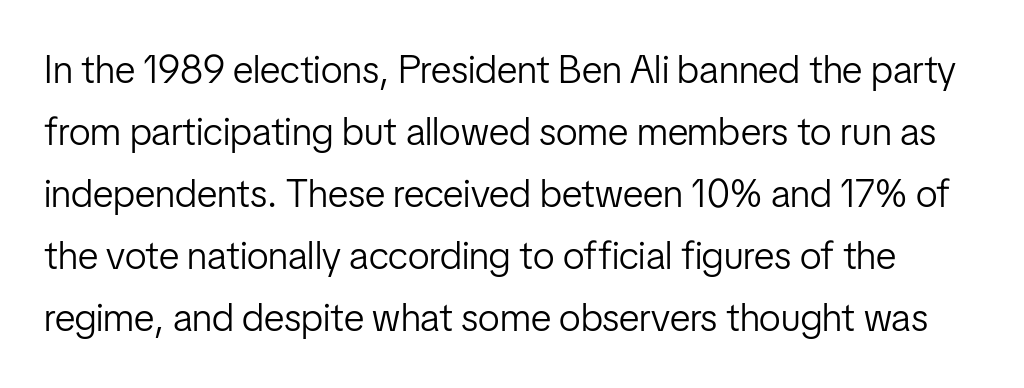
{"serif": "no", "italic": "no", "bold": "no", "weight": "light", "width": "condensed", "stroke_contrast": "low", "x_height": "medium", "monospaced": "no", "underline": "no", "line_spacing": "normal", "line_spacing_ratio": 1.59, "letter_spacing": "normal", "letter_spacing_em": 0.0, "glyph_px": 39}
